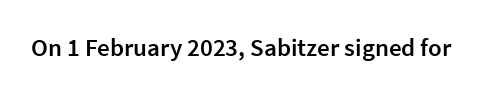
Q: Is the text bold? A: Semi-bold.
Q: Is the text italic (slanted)? A: No, it is upright.
Q: Is the text underlined? A: No.
Q: Is the spacing between letters normal or unusually wide? A: Normal.
